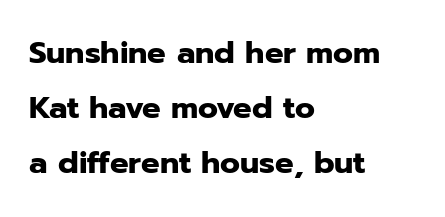
The paragraph has a hard left edge and a soft right edge. The strokes are fattened all the way to bold. Vertical strokes here are truly vertical. The baseline area is clear. Spacing verdict: proportional, widths tailored to each character.
